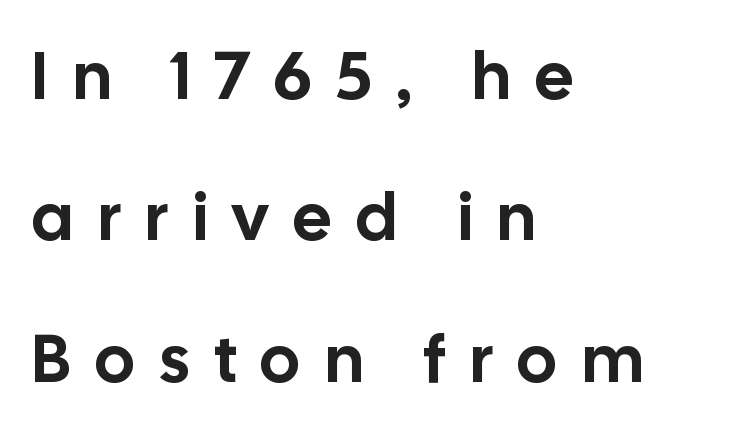
{"serif": "no", "italic": "no", "width": "normal", "stroke_contrast": "low", "x_height": "medium", "monospaced": "no", "underline": "no", "align": "left", "line_spacing": "loose", "line_spacing_ratio": 2.11, "letter_spacing": "wide", "letter_spacing_em": 0.37, "glyph_px": 67}
